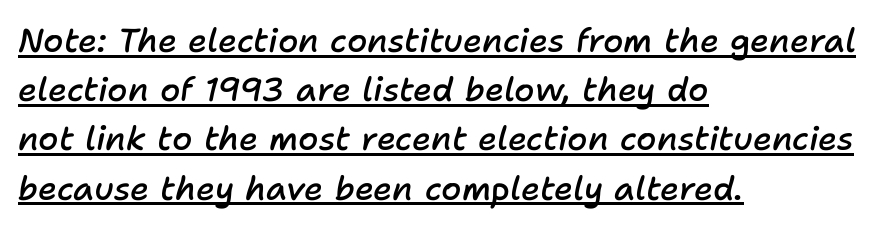
Q: Is the text bold? A: Semi-bold.
Q: Is the text italic (slanted)? A: Yes, it leans right by about 11 degrees.
Q: Is the text underlined? A: Yes.
Q: How is the paragraph aligned? A: Left-aligned.
Q: Is the spacing between letters normal or unusually wide? A: Normal.
Q: Is the spacing between lines tight, normal or loose? A: Normal.
Q: Width (condensed, normal, or wide)? A: Normal.
Q: Stroke contrast? A: Low.
Q: x-height? A: Medium.
Q: Monospaced? A: No.
